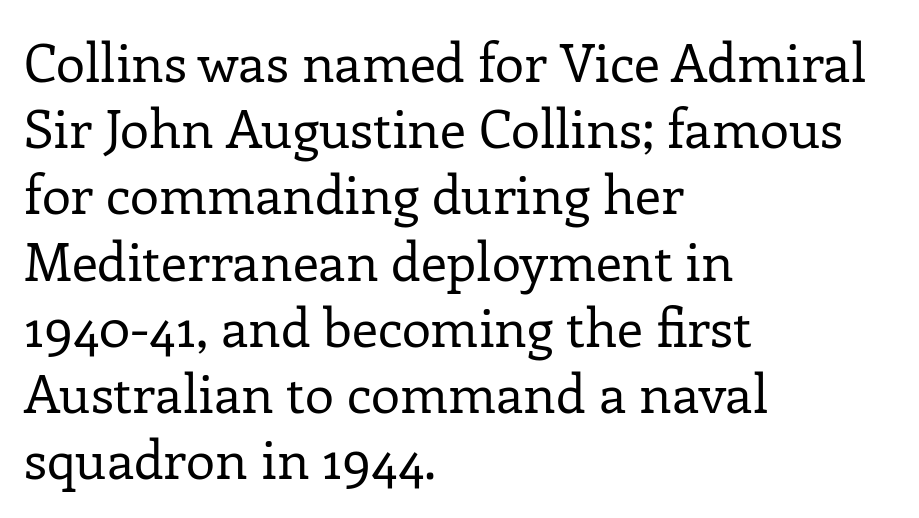
The image shows 53 px regular-weight serif type, upright; set left-aligned, normal line spacing (1.25x), normal letter spacing, not underlined; low stroke contrast and a medium x-height.
